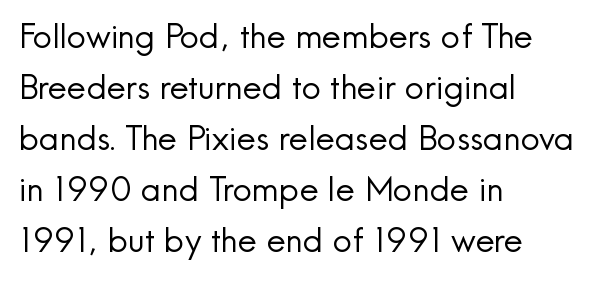
Proportional: the letters do not fall into vertical columns. The characters display no serif detailing; their extremities are plain. A roman cut, with each character standing at attention. One-word summary of the alignment: left. The specimen omits any rule beneath the text block's lines.
